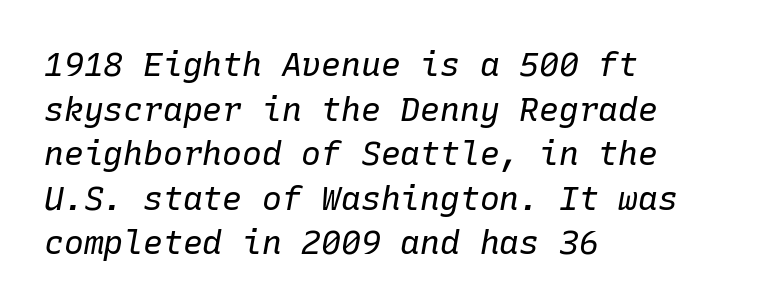
{"italic": "yes", "lean": "right", "slant_degrees": 10, "bold": "no", "weight": "regular", "width": "normal", "stroke_contrast": "low", "x_height": "medium", "monospaced": "yes", "underline": "no", "align": "left", "line_spacing": "normal", "line_spacing_ratio": 1.35, "letter_spacing": "normal", "letter_spacing_em": 0.0, "glyph_px": 33}
